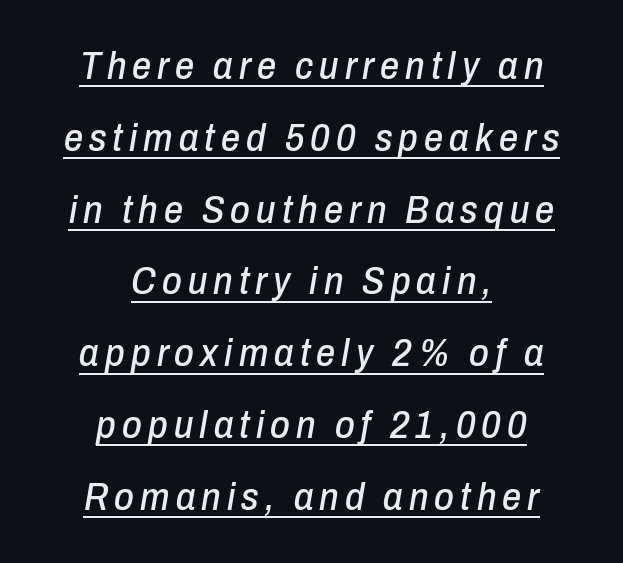
Q: Is the text italic (slanted)? A: Yes, it leans right by about 10 degrees.
Q: Is the text underlined? A: Yes.
Q: How is the paragraph aligned? A: Centered.
Q: Width (condensed, normal, or wide)? A: Condensed.
Q: Stroke contrast? A: Low.
Q: x-height? A: Medium.
Q: Monospaced? A: No.
